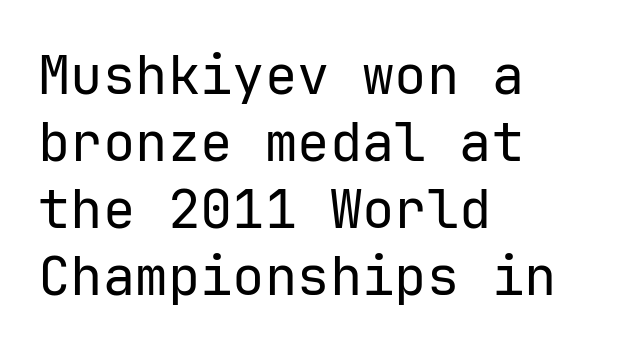
{"serif": "no", "italic": "no", "bold": "no", "weight": "regular", "width": "normal", "stroke_contrast": "low", "x_height": "medium", "monospaced": "yes", "underline": "no", "align": "left", "line_spacing_ratio": 1.24, "letter_spacing": "normal", "letter_spacing_em": 0.0, "glyph_px": 54}
